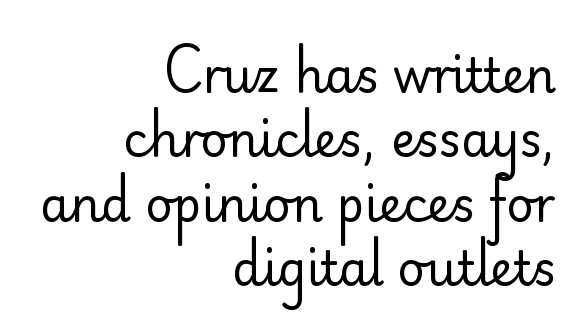
Vertical stems look standard width or narrower in stroke. You could not count columns in this text — the font is proportionally spaced. This sample uses plain, unmodified letter spacing. How would I describe the line gaps? Plain and ordinary. The rendering shows plain stroke endings on the letterforms — a sans-serif design. The space directly below the letters is spotless.
